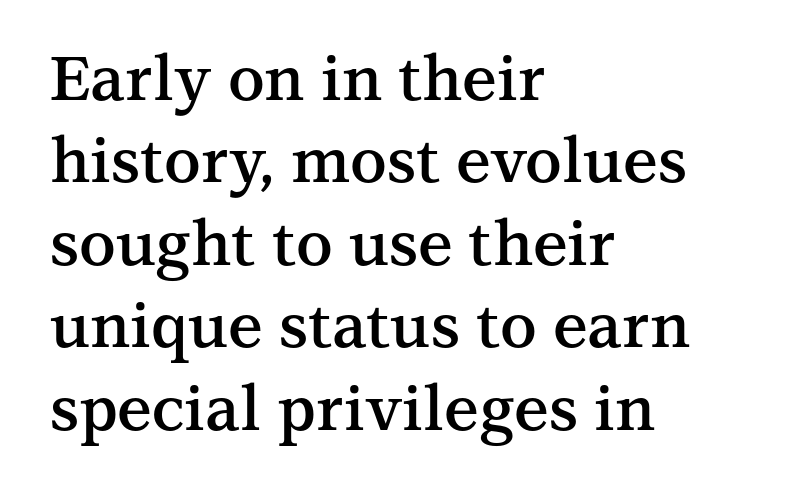
The image shows 62 px semibold serif type, upright; set left-aligned, normal line spacing (1.33x), normal letter spacing, not underlined; medium stroke contrast and a medium x-height.
